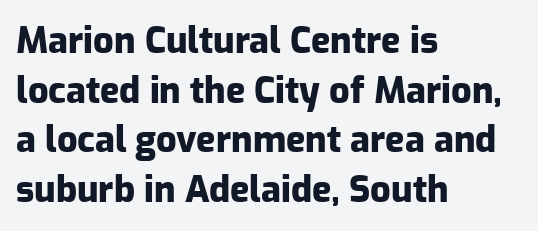
The image shows 36 px heavy sans-serif type, upright; set left-aligned, normal line spacing (1.38x), normal letter spacing, not underlined; low stroke contrast and a medium x-height.
